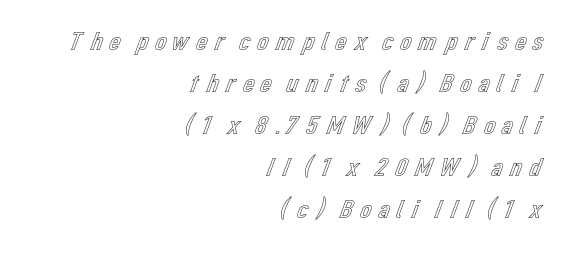
{"underline": "no", "align": "right", "line_spacing": "normal", "line_spacing_ratio": 1.62, "glyph_px": 26}
